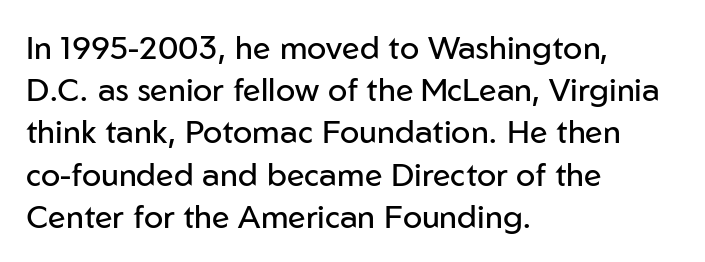
The image shows 32 px regular-weight sans-serif type, upright; set left-aligned, normal line spacing (1.32x), normal letter spacing, not underlined; low stroke contrast and a medium x-height.
